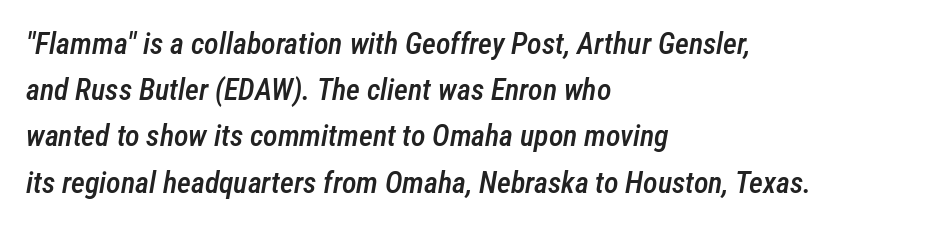
Visually the block forms a straight wall on the left and a jagged coastline on the right. Stems and bowls a touch heavier than normal — semibold. Caption: standard tracking, unaltered. These lines are rendered in a variable-pitch font. Does the leading feel generous? No, just average.
